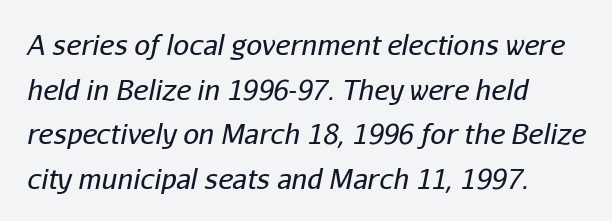
{"italic": "yes", "lean": "right", "slant_degrees": 11, "bold": "no", "weight": "regular", "width": "normal", "stroke_contrast": "low", "x_height": "medium", "monospaced": "no", "underline": "no", "align": "left", "line_spacing": "normal", "line_spacing_ratio": 1.59, "letter_spacing": "normal", "letter_spacing_em": 0.0, "glyph_px": 28}
